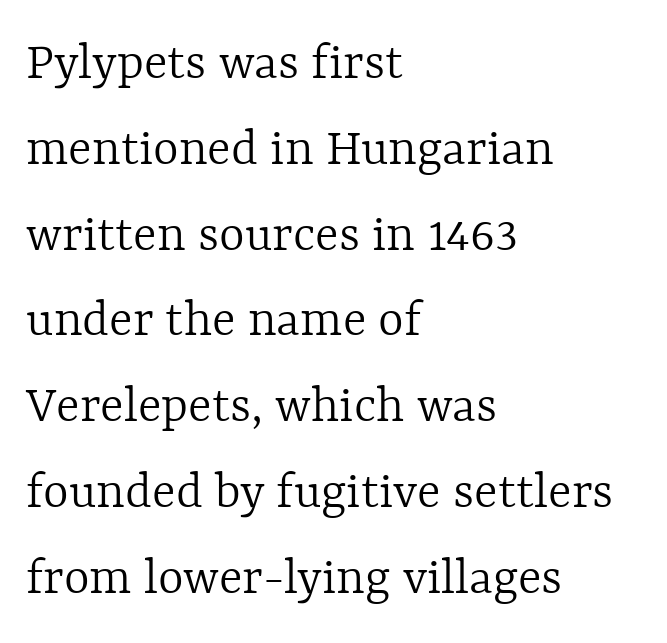
{"italic": "no", "bold": "no", "weight": "light", "width": "normal", "x_height": "medium", "monospaced": "no", "underline": "no", "align": "left", "line_spacing": "normal", "line_spacing_ratio": 1.56, "letter_spacing": "normal", "letter_spacing_em": 0.0, "glyph_px": 55}
